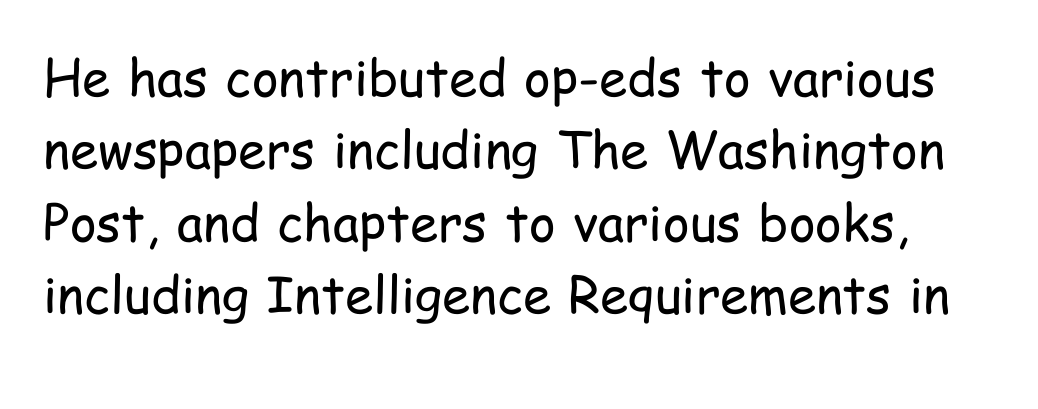
Q: Is the text bold? A: No.
Q: Is the text italic (slanted)? A: No, it is upright.
Q: Is the typeface a serif or a sans-serif typeface? A: Sans-serif.
Q: Is the text underlined? A: No.
Q: Is the spacing between letters normal or unusually wide? A: Normal.
Q: Is the spacing between lines tight, normal or loose? A: Normal.
Q: Width (condensed, normal, or wide)? A: Condensed.
Q: Stroke contrast? A: Low.
Q: x-height? A: Medium.
Q: Monospaced? A: No.
